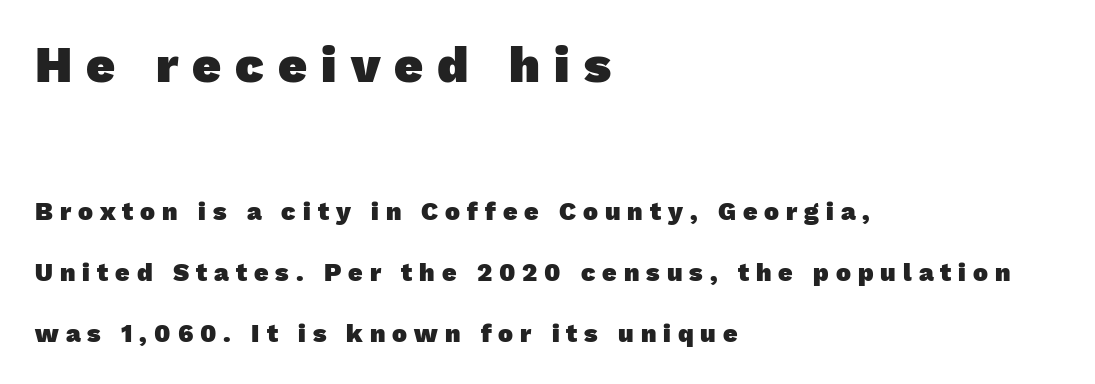
Q: Is the text bold? A: Yes.
Q: Is the typeface a serif or a sans-serif typeface? A: Sans-serif.
Q: Is the text underlined? A: No.
Q: How is the paragraph aligned? A: Left-aligned.
Q: Is the spacing between letters normal or unusually wide? A: Unusually wide.
Q: Is the spacing between lines tight, normal or loose? A: Loose.
Q: Which block of text is set in a larger size, the first (top) or the second (bottom)? A: The first (top) one.
Q: Width (condensed, normal, or wide)? A: Normal.
Q: Stroke contrast? A: Low.
Q: x-height? A: Medium.
Q: Monospaced? A: No.
